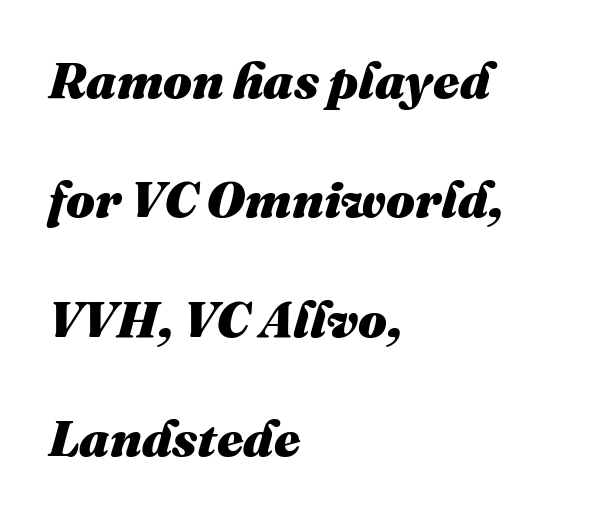
Q: Is the text bold? A: Yes.
Q: Is the text italic (slanted)? A: Yes, it leans right by about 16 degrees.
Q: Is the text underlined? A: No.
Q: How is the paragraph aligned? A: Left-aligned.
Q: Is the spacing between letters normal or unusually wide? A: Normal.
Q: Is the spacing between lines tight, normal or loose? A: Loose.
Q: Width (condensed, normal, or wide)? A: Normal.
Q: Stroke contrast? A: Medium.
Q: x-height? A: Medium.
Q: Monospaced? A: No.
